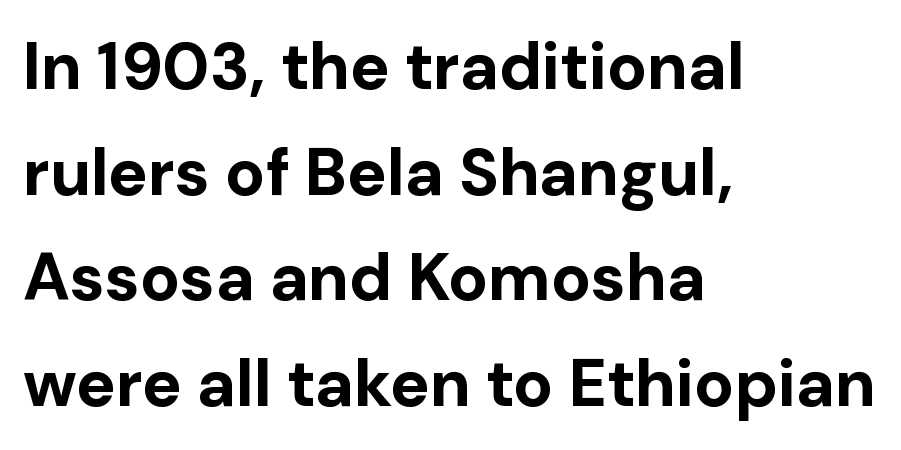
The image shows 66 px bold sans-serif type, upright; set left-aligned, normal line spacing (1.6x), normal letter spacing, not underlined; low stroke contrast and a medium x-height.
